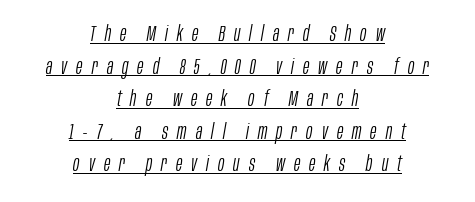
{"italic": "yes", "lean": "right", "slant_degrees": 10, "bold": "no", "underline": "yes", "align": "center", "line_spacing": "normal", "line_spacing_ratio": 1.55, "letter_spacing": "wide", "letter_spacing_em": 0.43, "glyph_px": 21}
